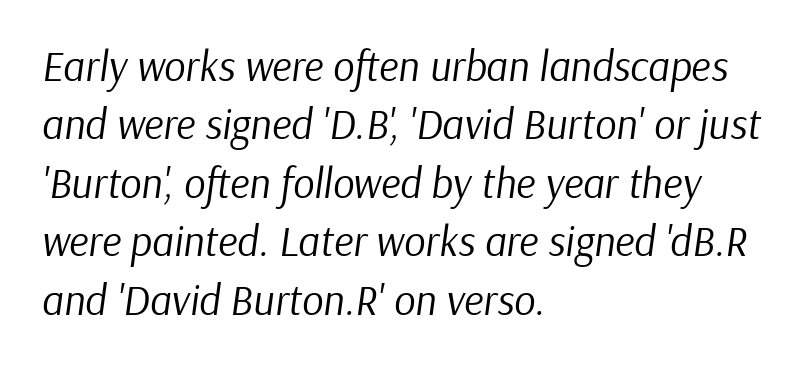
Q: Is the text bold? A: No.
Q: Is the text italic (slanted)? A: Yes, it leans right by about 9 degrees.
Q: Is the text underlined? A: No.
Q: How is the paragraph aligned? A: Left-aligned.
Q: Is the spacing between letters normal or unusually wide? A: Normal.
Q: Is the spacing between lines tight, normal or loose? A: Normal.
Q: Width (condensed, normal, or wide)? A: Normal.
Q: Stroke contrast? A: Low.
Q: x-height? A: Medium.
Q: Monospaced? A: No.
